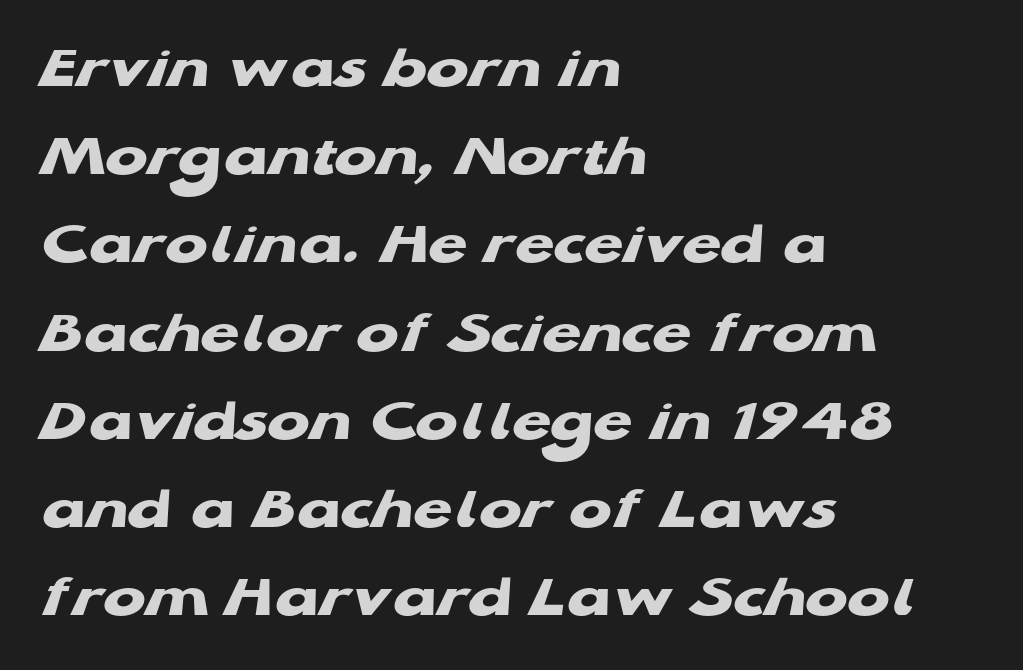
{"serif": "no", "bold": "yes", "weight": "heavy", "width": "wide", "stroke_contrast": "low", "x_height": "medium", "monospaced": "no", "underline": "no", "align": "left", "line_spacing": "normal", "line_spacing_ratio": 1.4, "letter_spacing": "normal", "letter_spacing_em": 0.0, "glyph_px": 63}
